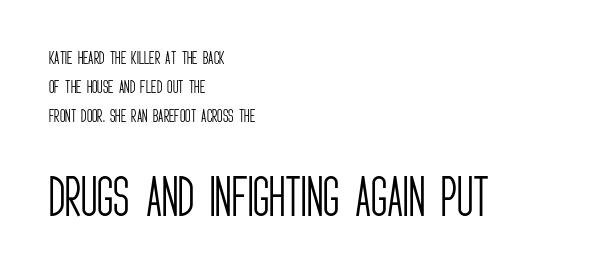
{"serif": "no", "italic": "no", "bold": "no", "weight": "light", "width": "condensed", "stroke_contrast": "low", "x_height": "large", "monospaced": "no", "underline": "no", "align": "left", "line_spacing": "loose", "line_spacing_ratio": 1.92, "letter_spacing": "normal", "letter_spacing_em": 0.0, "larger_block": "second", "size_ratio": 3.0, "glyph_px": 45}
